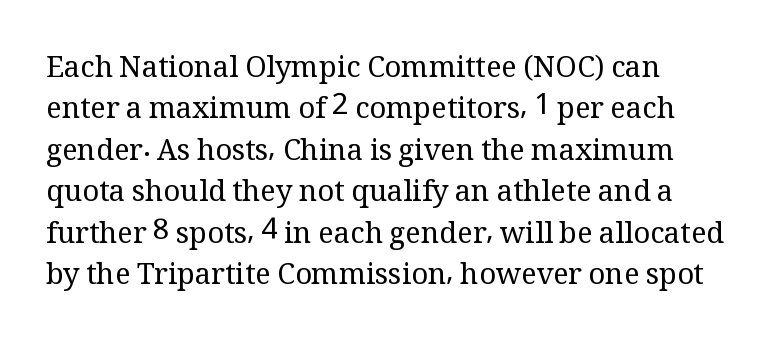
{"serif": "yes", "italic": "no", "bold": "no", "weight": "regular", "width": "normal", "stroke_contrast": "medium", "x_height": "medium", "monospaced": "no", "underline": "no", "align": "left", "line_spacing": "normal", "line_spacing_ratio": 1.43, "letter_spacing": "normal", "letter_spacing_em": 0.0, "glyph_px": 29}
